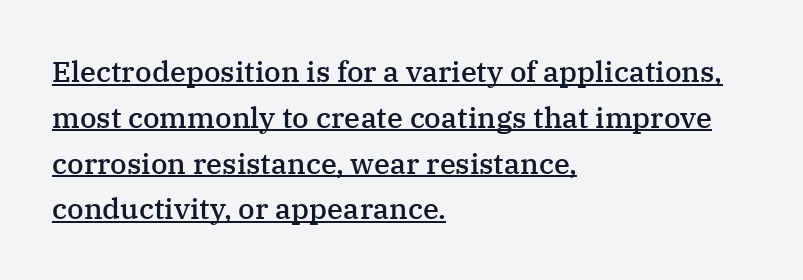
{"serif": "yes", "italic": "no", "bold": "semi", "weight": "semibold", "width": "normal", "stroke_contrast": "medium", "x_height": "medium", "monospaced": "no", "underline": "yes", "align": "left", "line_spacing": "normal", "line_spacing_ratio": 1.58, "letter_spacing": "normal", "letter_spacing_em": 0.0, "glyph_px": 29}
